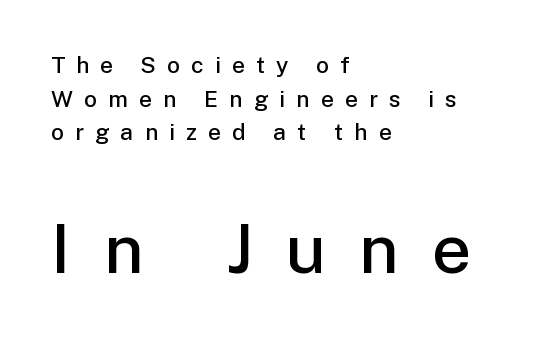
Q: Is the text bold? A: Semi-bold.
Q: Is the text italic (slanted)? A: No, it is upright.
Q: Is the typeface a serif or a sans-serif typeface? A: Sans-serif.
Q: Is the text underlined? A: No.
Q: How is the paragraph aligned? A: Left-aligned.
Q: Is the spacing between letters normal or unusually wide? A: Unusually wide.
Q: Is the spacing between lines tight, normal or loose? A: Normal.
Q: Which block of text is set in a larger size, the first (top) or the second (bottom)? A: The second (bottom) one.
Q: Width (condensed, normal, or wide)? A: Normal.
Q: Stroke contrast? A: Low.
Q: x-height? A: Medium.
Q: Monospaced? A: No.
